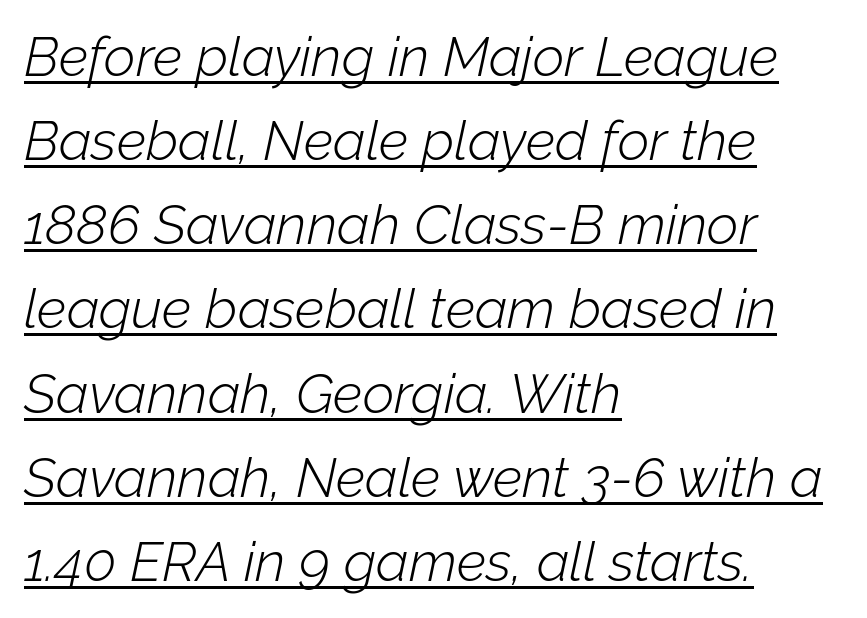
The image shows 55 px light type, italic (leaning right); set left-aligned, normal line spacing (1.53x), normal letter spacing, underlined; low stroke contrast and a medium x-height.
